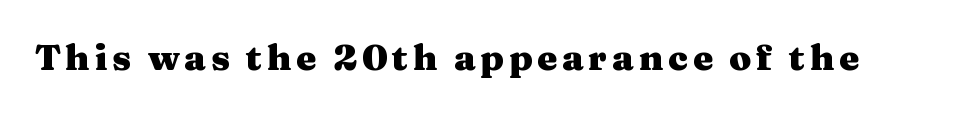
The image shows 36 px heavy, wide serif type, upright; set not underlined; medium stroke contrast and a medium x-height.
